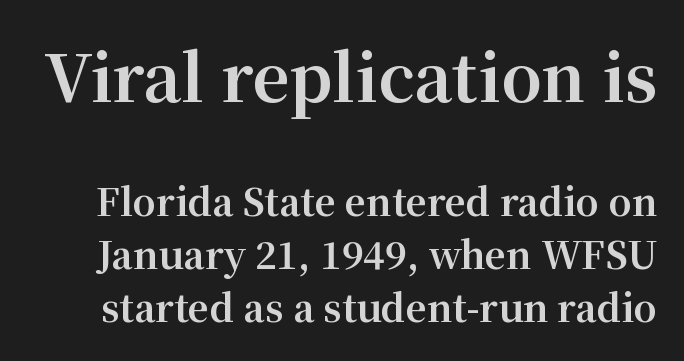
The image shows 65 px bold serif type, upright; set normal line spacing (1.44x), normal letter spacing, not underlined; the first (top) block is 1.76x larger; medium stroke contrast and a medium x-height.
